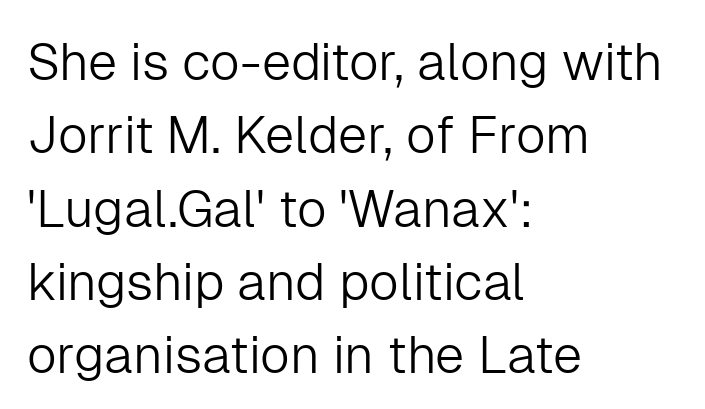
{"serif": "no", "italic": "no", "bold": "no", "weight": "light", "width": "normal", "stroke_contrast": "low", "x_height": "medium", "monospaced": "no", "underline": "no", "align": "left", "line_spacing": "normal", "line_spacing_ratio": 1.41, "letter_spacing": "normal", "letter_spacing_em": 0.0, "glyph_px": 52}
